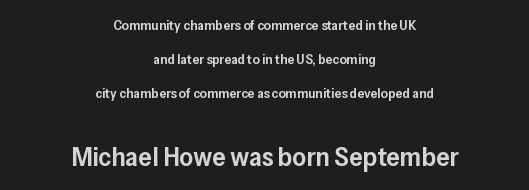
Q: Is the text bold? A: Semi-bold.
Q: Is the text italic (slanted)? A: No, it is upright.
Q: Is the text underlined? A: No.
Q: How is the paragraph aligned? A: Centered.
Q: Is the spacing between letters normal or unusually wide? A: Normal.
Q: Is the spacing between lines tight, normal or loose? A: Loose.
Q: Which block of text is set in a larger size, the first (top) or the second (bottom)? A: The second (bottom) one.
